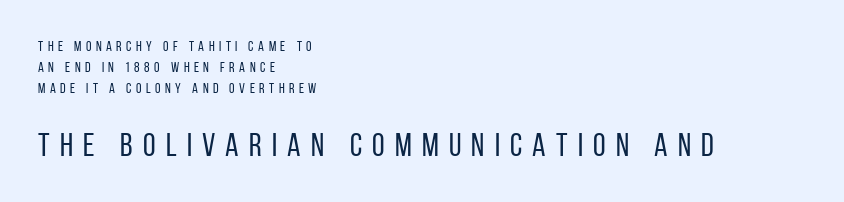
Q: Is the text bold? A: No.
Q: Is the text italic (slanted)? A: No, it is upright.
Q: Is the typeface a serif or a sans-serif typeface? A: Sans-serif.
Q: Is the text underlined? A: No.
Q: How is the paragraph aligned? A: Left-aligned.
Q: Is the spacing between letters normal or unusually wide? A: Unusually wide.
Q: Is the spacing between lines tight, normal or loose? A: Normal.
Q: Which block of text is set in a larger size, the first (top) or the second (bottom)? A: The second (bottom) one.
Q: Width (condensed, normal, or wide)? A: Condensed.
Q: Stroke contrast? A: Low.
Q: x-height? A: Large.
Q: Monospaced? A: No.
